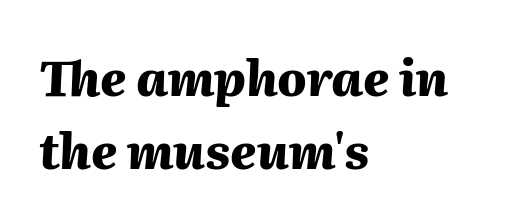
Q: Is the text bold? A: Yes.
Q: Is the text italic (slanted)? A: Yes, it leans right by about 2 degrees.
Q: Is the text underlined? A: No.
Q: How is the paragraph aligned? A: Left-aligned.
Q: Is the spacing between letters normal or unusually wide? A: Normal.
Q: Is the spacing between lines tight, normal or loose? A: Normal.
Q: Width (condensed, normal, or wide)? A: Normal.
Q: Stroke contrast? A: Medium.
Q: x-height? A: Medium.
Q: Monospaced? A: No.
